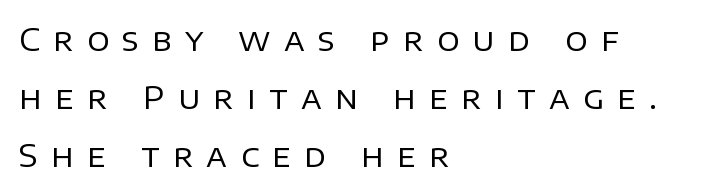
{"serif": "no", "italic": "no", "bold": "no", "weight": "regular", "width": "normal", "stroke_contrast": "low", "x_height": "large", "monospaced": "no", "underline": "no", "align": "left", "line_spacing_ratio": 1.87, "letter_spacing": "wide", "letter_spacing_em": 0.43, "glyph_px": 31}
